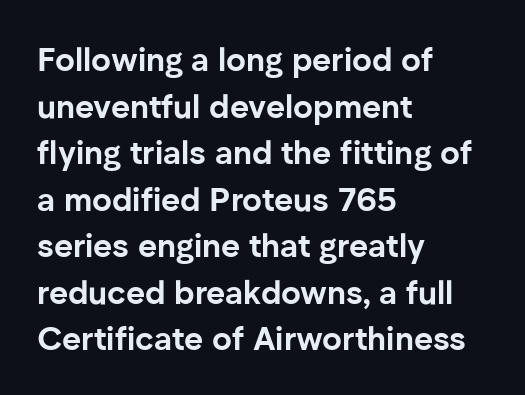
{"serif": "no", "italic": "no", "bold": "yes", "weight": "bold", "width": "normal", "stroke_contrast": "low", "x_height": "medium", "monospaced": "no", "underline": "no", "align": "left", "line_spacing": "normal", "line_spacing_ratio": 1.41, "letter_spacing": "normal", "letter_spacing_em": 0.0, "glyph_px": 33}
